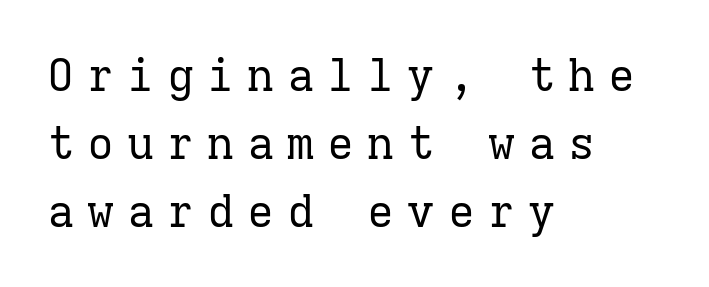
Short note: letters widely spaced. Stroke terminals: seriffed. Stems and bowls with no extra thickness — not bold. The rendering anchors every line to the left-hand side.
